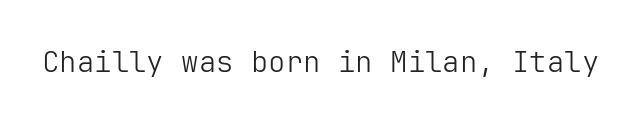
Q: Is the text bold? A: No.
Q: Is the text italic (slanted)? A: No, it is upright.
Q: Is the typeface a serif or a sans-serif typeface? A: Sans-serif.
Q: Is the text underlined? A: No.
Q: Is the spacing between letters normal or unusually wide? A: Normal.
Q: Width (condensed, normal, or wide)? A: Normal.
Q: Stroke contrast? A: Low.
Q: x-height? A: Medium.
